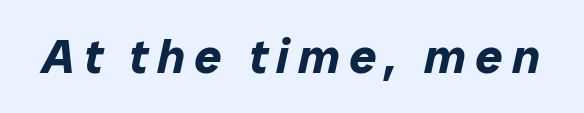
You'd pick this weight for a headline — it's a proper bold. This sample has the flowing, uneven cadence of proportional lettering. Descenders hang freely into open space. It's the slanting kind of type.
